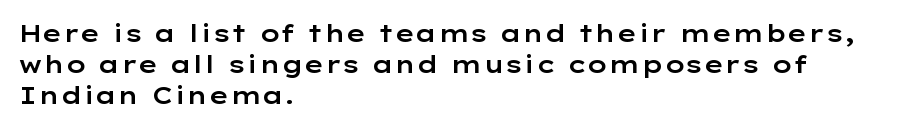
The image shows 24 px text type, upright; set left-aligned, normal line spacing (1.29x), normal letter spacing, not underlined.
